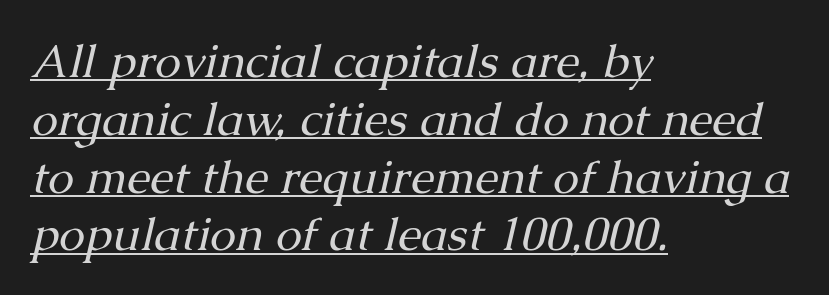
Q: Is the text bold? A: No.
Q: Is the text italic (slanted)? A: Yes, it leans right by about 13 degrees.
Q: Is the typeface a serif or a sans-serif typeface? A: Serif.
Q: Is the text underlined? A: Yes.
Q: How is the paragraph aligned? A: Left-aligned.
Q: Is the spacing between letters normal or unusually wide? A: Normal.
Q: Width (condensed, normal, or wide)? A: Normal.
Q: Stroke contrast? A: Medium.
Q: x-height? A: Medium.
Q: Monospaced? A: No.
